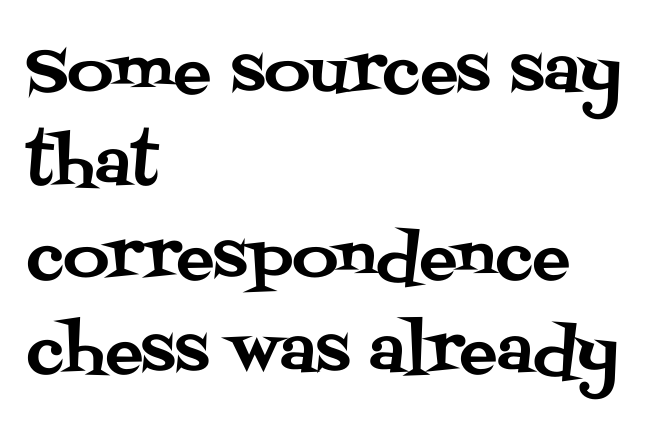
The face used here is proportionally spaced, like ordinary book or web type. Glyph-to-glyph distance matches everyday printed text. Nope, not italic — everything's standing straight. Old-style or modern, the face here clearly has serifs. Compared with a centered layout, this one pins lines to the left instead. The designer left line spacing at the default.
